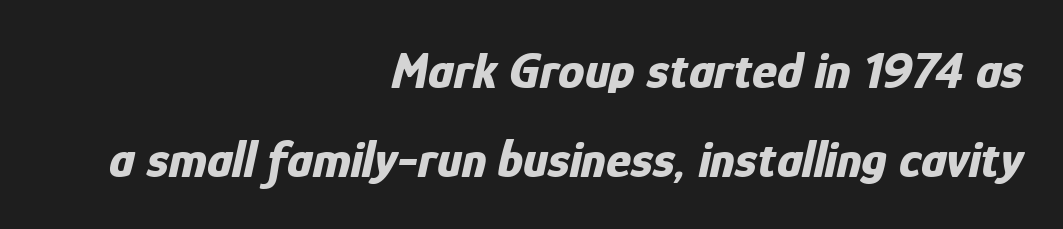
{"italic": "yes", "lean": "right", "slant_degrees": 12, "bold": "yes", "weight": "bold", "width": "condensed", "stroke_contrast": "low", "x_height": "medium", "monospaced": "no", "underline": "no", "align": "right", "line_spacing": "normal", "line_spacing_ratio": 1.67, "letter_spacing": "normal", "letter_spacing_em": 0.0, "glyph_px": 53}
